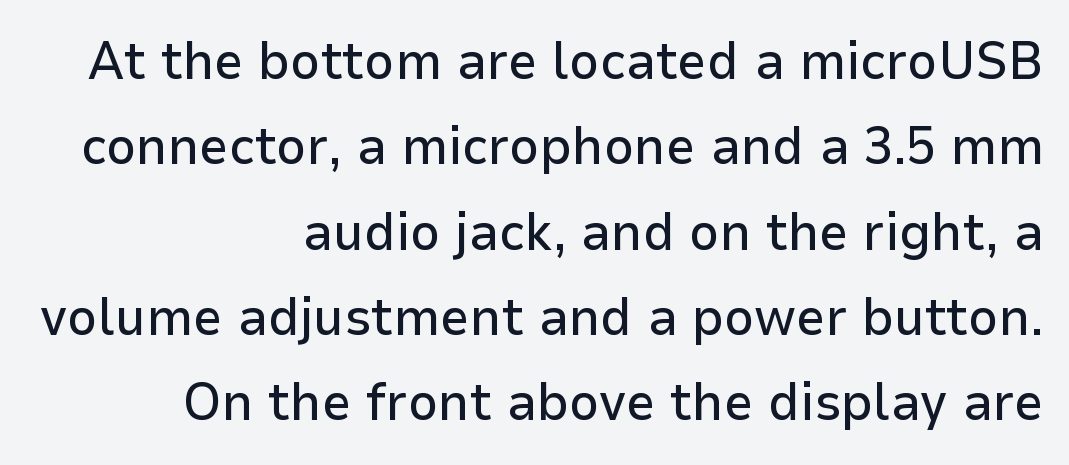
Stroke terminals: plain, sans-serif. A bare baseline throughout the passage. This block has exactly the height ordinary leading produces. Does extra space separate the letters? No, they use regular spacing. This sample has the flowing, uneven cadence of proportional lettering. Right-aligned paragraph, ragged on the left.
